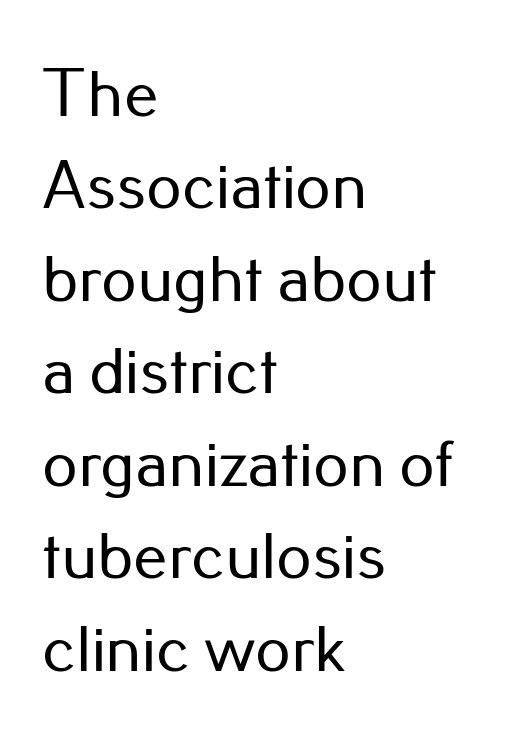
Bare-footed words on every line. Line starts are locked; line ends wander. This sample uses a sans-serif face. What stands out about the letter spacing? Nothing — it is the standard amount.
